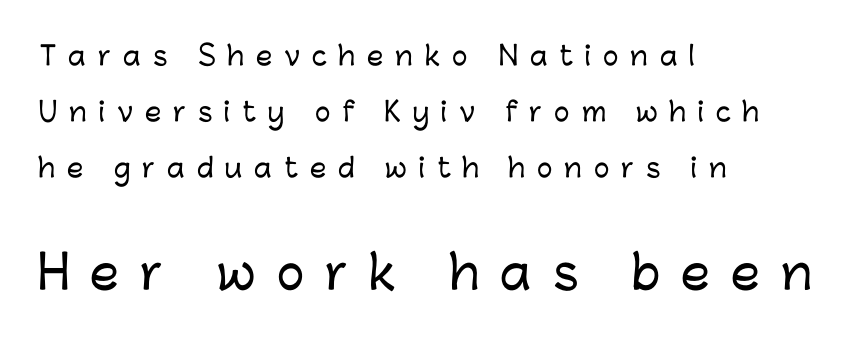
Q: Is the text italic (slanted)? A: No, it is upright.
Q: Is the typeface a serif or a sans-serif typeface? A: Sans-serif.
Q: Is the text underlined? A: No.
Q: How is the paragraph aligned? A: Left-aligned.
Q: Is the spacing between letters normal or unusually wide? A: Unusually wide.
Q: Is the spacing between lines tight, normal or loose? A: Loose.
Q: Which block of text is set in a larger size, the first (top) or the second (bottom)? A: The second (bottom) one.
Q: Width (condensed, normal, or wide)? A: Normal.
Q: Stroke contrast? A: Low.
Q: x-height? A: Medium.
Q: Monospaced? A: No.
